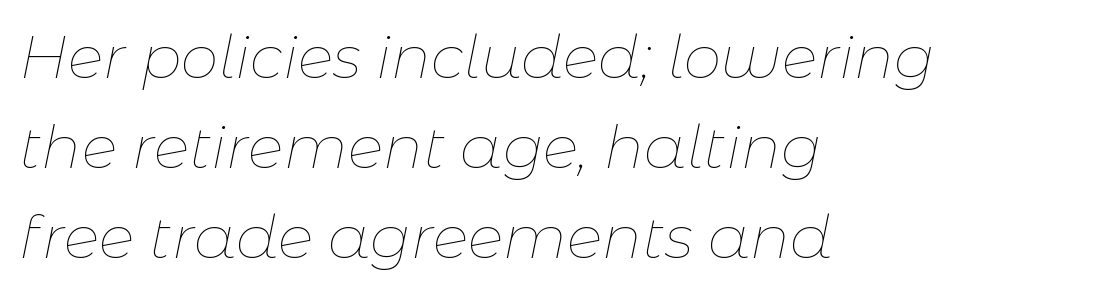
Glance below the letters and you will spot only blank space. All the whitespace from short lines collects on the right. Letter spacing: default. The passage shown stacks its lines at a standard gap.
